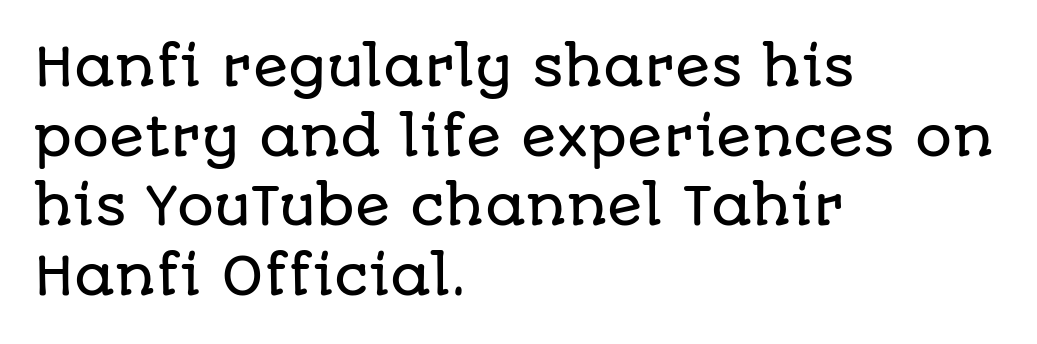
The image shows 52 px sans-serif type, upright; set left-aligned, normal line spacing (1.34x), normal letter spacing, not underlined; low stroke contrast and a large x-height.
